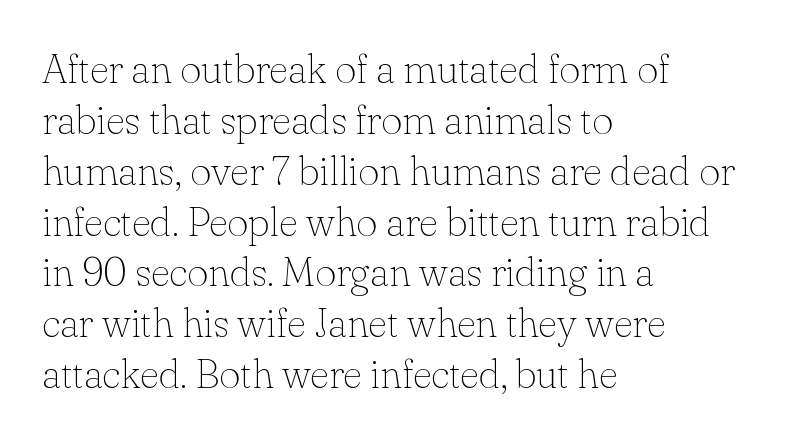
Q: Is the text bold? A: No.
Q: Is the text italic (slanted)? A: No, it is upright.
Q: Is the typeface a serif or a sans-serif typeface? A: Serif.
Q: Is the text underlined? A: No.
Q: How is the paragraph aligned? A: Left-aligned.
Q: Is the spacing between letters normal or unusually wide? A: Normal.
Q: Width (condensed, normal, or wide)? A: Normal.
Q: Stroke contrast? A: Low.
Q: x-height? A: Small.
Q: Monospaced? A: No.
